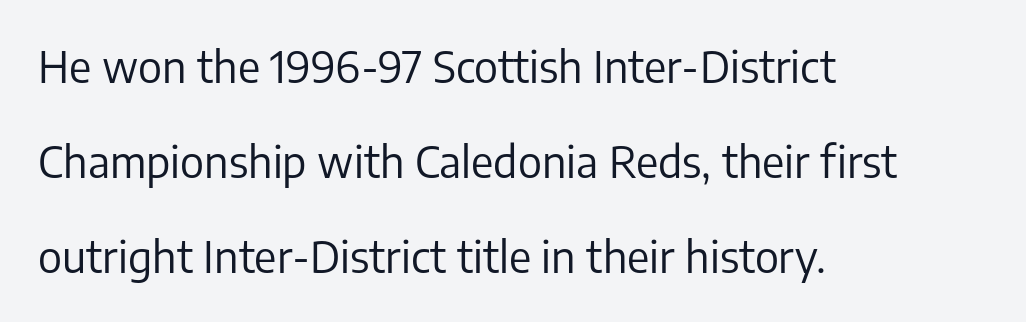
{"serif": "no", "italic": "no", "bold": "no", "weight": "regular", "width": "normal", "stroke_contrast": "low", "x_height": "medium", "monospaced": "no", "underline": "no", "align": "left", "line_spacing": "loose", "line_spacing_ratio": 2.21, "letter_spacing": "normal", "letter_spacing_em": 0.0, "glyph_px": 43}
